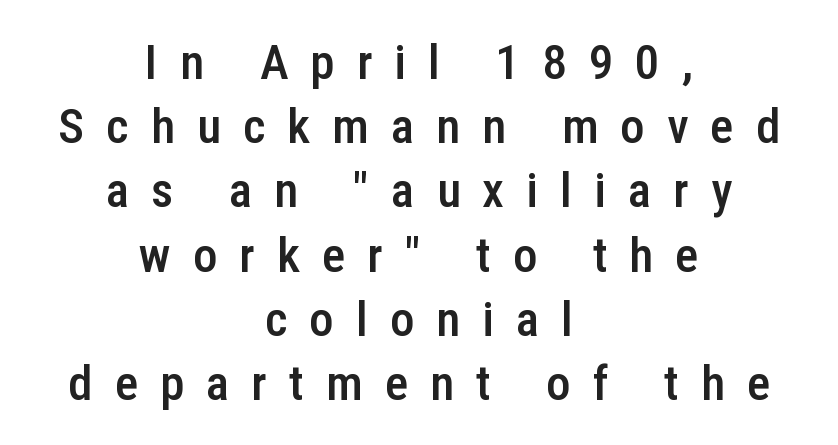
{"serif": "no", "italic": "no", "bold": "semi", "weight": "semibold", "width": "condensed", "stroke_contrast": "low", "x_height": "medium", "monospaced": "no", "underline": "no", "align": "center", "line_spacing": "normal", "line_spacing_ratio": 1.31, "letter_spacing": "wide", "letter_spacing_em": 0.45, "glyph_px": 49}
